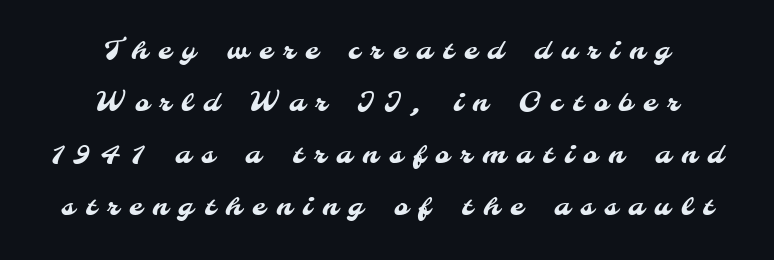
The image shows 27 px text type; set centered, loose line spacing (1.93x), unusually wide letter spacing (+0.4 em), not underlined.
